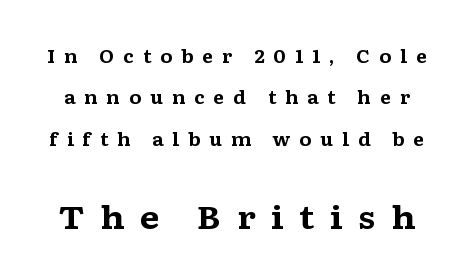
{"serif": "yes", "italic": "no", "bold": "yes", "weight": "bold", "width": "wide", "stroke_contrast": "medium", "x_height": "medium", "monospaced": "no", "underline": "no", "line_spacing": "loose", "line_spacing_ratio": 2.3, "letter_spacing": "wide", "letter_spacing_em": 0.48, "larger_block": "second", "size_ratio": 1.78, "glyph_px": 32}
